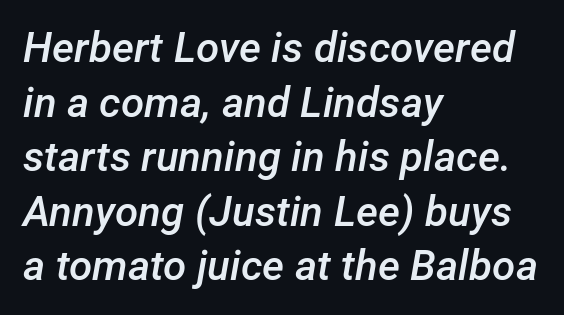
Every letter is mildly thick-stroked: semibold rather than bold. Is the letter spacing exaggerated? No — it looks like the ordinary default. These lines are rendered in a variable-pitch font. The space between consecutive lines is moderate. Honestly, there is no underline to notice here at all. Does the copy run flush right? No — it runs flush left.
